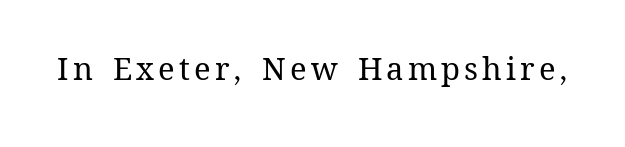
The image shows 31 px regular-weight type, upright; set not underlined; medium stroke contrast and a medium x-height.
